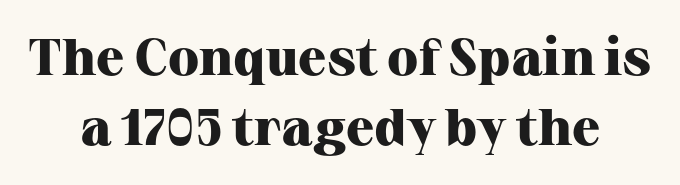
{"serif": "yes", "italic": "no", "bold": "yes", "weight": "heavy", "width": "normal", "stroke_contrast": "high", "x_height": "medium", "monospaced": "no", "underline": "no", "align": "center", "line_spacing": "normal", "line_spacing_ratio": 1.35, "letter_spacing": "normal", "letter_spacing_em": 0.0, "glyph_px": 52}
